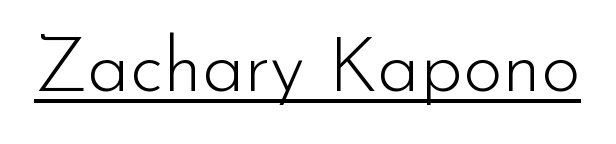
{"serif": "no", "italic": "no", "bold": "no", "weight": "light", "width": "normal", "stroke_contrast": "low", "x_height": "small", "monospaced": "no", "underline": "yes", "letter_spacing": "normal", "letter_spacing_em": 0.0, "glyph_px": 76}
